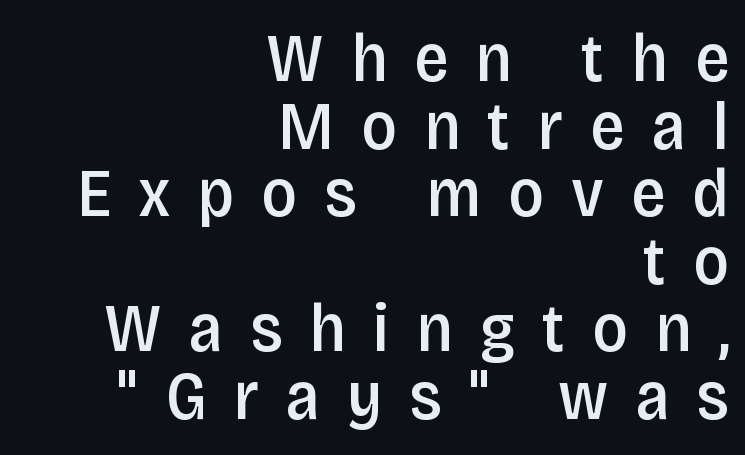
The horizontal fit of the characters is loose and conspicuously gappy. The compositor pushed each line to the right boundary. A clean baseline with only descenders dipping below it. A typesetter would label this face a sans. These lines are rendered in a variable-pitch font. The characters look somewhat weighty, a semibold short of true bold.
